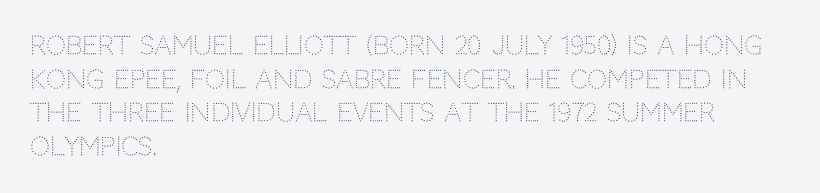
{"italic": "no", "bold": "no", "underline": "no", "align": "left", "line_spacing": "normal", "line_spacing_ratio": 1.35, "letter_spacing": "normal", "letter_spacing_em": 0.0, "glyph_px": 25}
